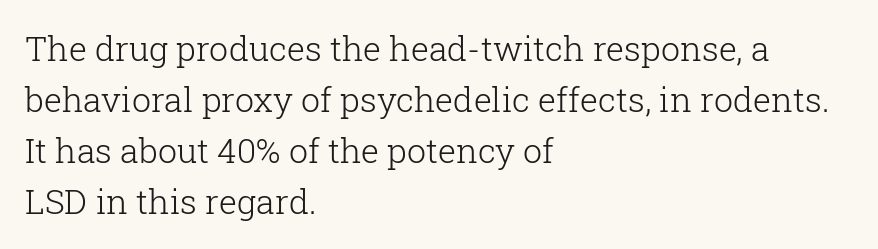
{"serif": "yes", "italic": "no", "bold": "no", "weight": "light", "width": "normal", "stroke_contrast": "low", "x_height": "medium", "monospaced": "no", "underline": "no", "align": "left", "line_spacing": "normal", "line_spacing_ratio": 1.5, "letter_spacing": "normal", "letter_spacing_em": 0.0, "glyph_px": 34}
